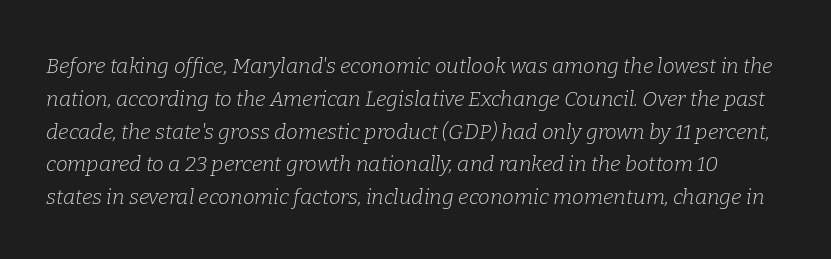
Ink coverage per letter is moderate at most. Words appear dense and cohesive because spacing is normal. How would I describe the line gaps? Plain and ordinary. Notice how the stems are inclined rather than vertical — that's the hallmark of italics.
